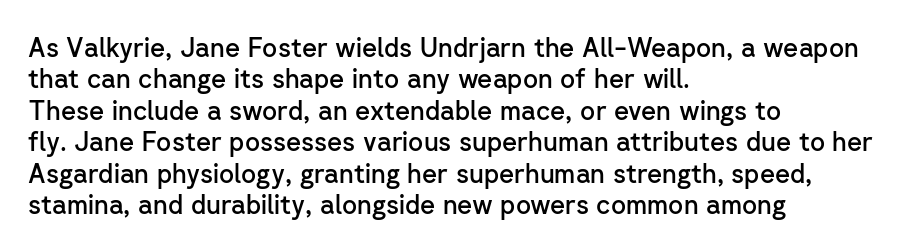
Q: Is the text bold? A: Semi-bold.
Q: Is the text italic (slanted)? A: No, it is upright.
Q: Is the text underlined? A: No.
Q: How is the paragraph aligned? A: Left-aligned.
Q: Is the spacing between letters normal or unusually wide? A: Normal.
